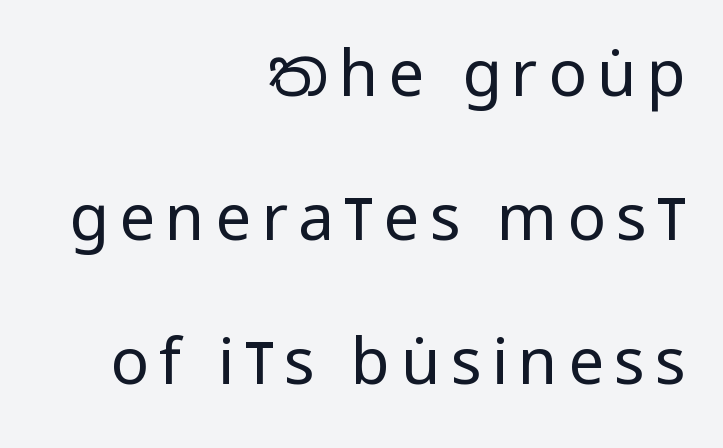
Q: Is the text bold? A: No.
Q: Is the text italic (slanted)? A: No, it is upright.
Q: Is the typeface a serif or a sans-serif typeface? A: Sans-serif.
Q: Is the text underlined? A: No.
Q: How is the paragraph aligned? A: Right-aligned.
Q: Is the spacing between lines tight, normal or loose? A: Loose.
Q: Width (condensed, normal, or wide)? A: Condensed.
Q: Stroke contrast? A: Low.
Q: x-height? A: Large.
Q: Monospaced? A: No.
